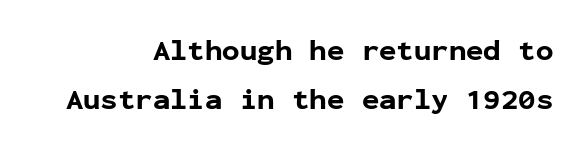
Q: Is the text bold? A: Yes.
Q: Is the text italic (slanted)? A: No, it is upright.
Q: Is the typeface a serif or a sans-serif typeface? A: Sans-serif.
Q: Is the text underlined? A: No.
Q: How is the paragraph aligned? A: Right-aligned.
Q: Is the spacing between letters normal or unusually wide? A: Normal.
Q: Is the spacing between lines tight, normal or loose? A: Normal.
Q: Width (condensed, normal, or wide)? A: Normal.
Q: Stroke contrast? A: Low.
Q: x-height? A: Medium.
Q: Monospaced? A: Yes.
